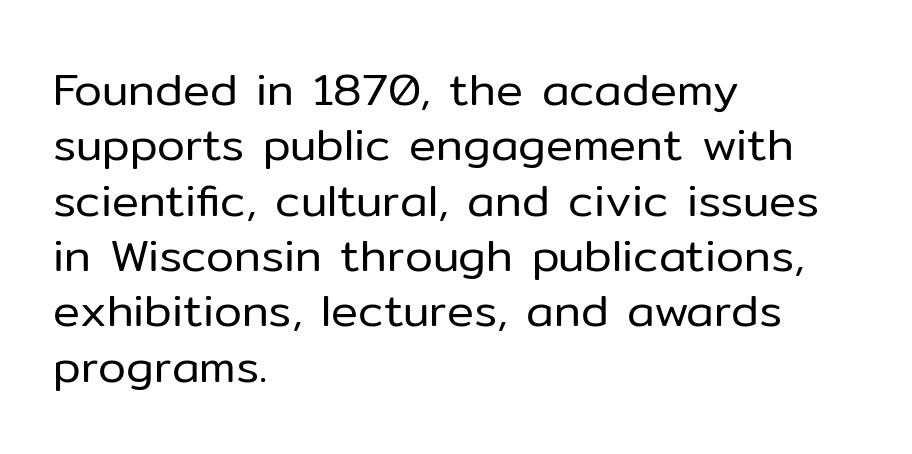
Q: Is the text bold? A: No.
Q: Is the text italic (slanted)? A: No, it is upright.
Q: Is the typeface a serif or a sans-serif typeface? A: Sans-serif.
Q: Is the text underlined? A: No.
Q: How is the paragraph aligned? A: Left-aligned.
Q: Is the spacing between letters normal or unusually wide? A: Normal.
Q: Width (condensed, normal, or wide)? A: Normal.
Q: Stroke contrast? A: Low.
Q: x-height? A: Medium.
Q: Monospaced? A: No.
